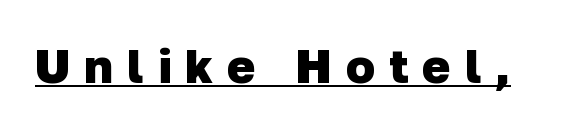
These lines carry a lot of weight — the face is fully bold. Looks like someone drew a line under every word here. Is the letter spacing exaggerated? Yes — the characters are pushed far apart. Spacing verdict: proportional, widths tailored to each character. A sans-serif font was chosen for this passage.
